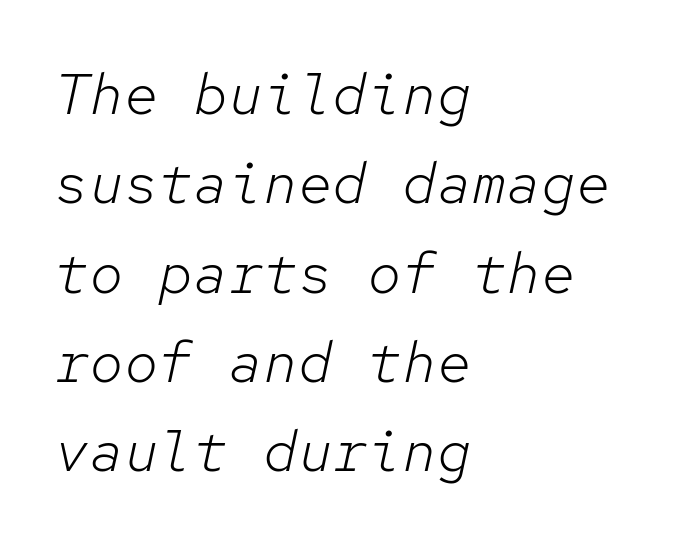
{"italic": "yes", "lean": "right", "slant_degrees": 12, "bold": "no", "weight": "light", "width": "normal", "stroke_contrast": "low", "x_height": "medium", "monospaced": "yes", "underline": "no", "align": "left", "line_spacing": "normal", "line_spacing_ratio": 1.54, "letter_spacing": "normal", "letter_spacing_em": 0.0, "glyph_px": 58}
